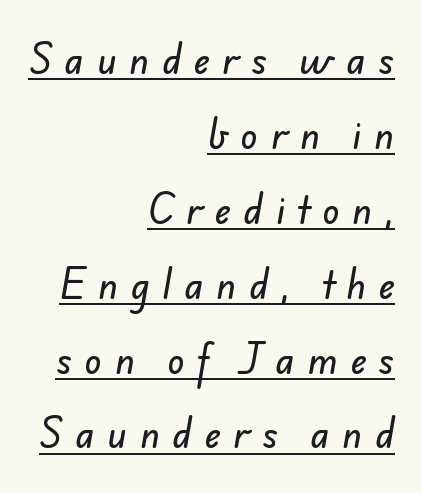
{"serif": "no", "width": "normal", "stroke_contrast": "low", "x_height": "small", "monospaced": "no", "underline": "yes", "align": "right", "line_spacing": "loose", "line_spacing_ratio": 2.14, "letter_spacing": "wide", "letter_spacing_em": 0.37, "glyph_px": 35}
